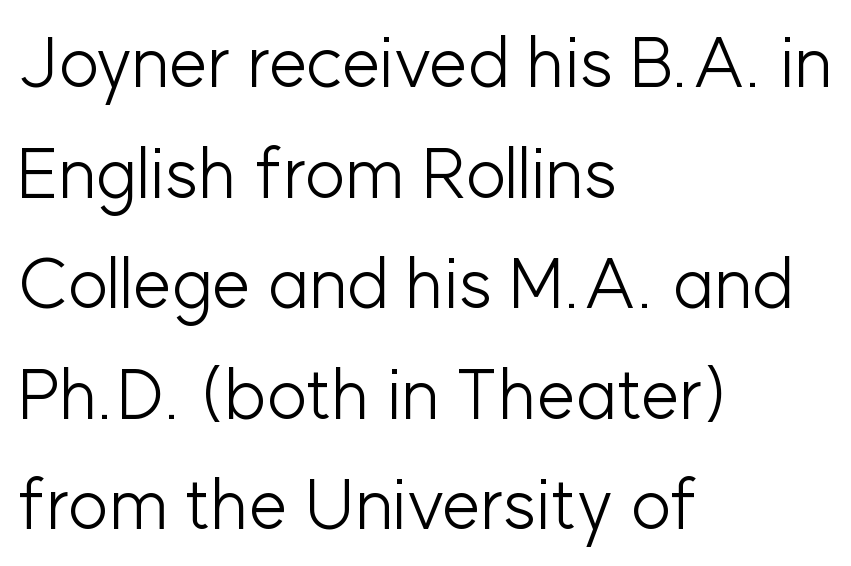
The image shows 70 px light sans-serif type, upright; set left-aligned, normal line spacing (1.58x), normal letter spacing, not underlined; low stroke contrast and a medium x-height.
